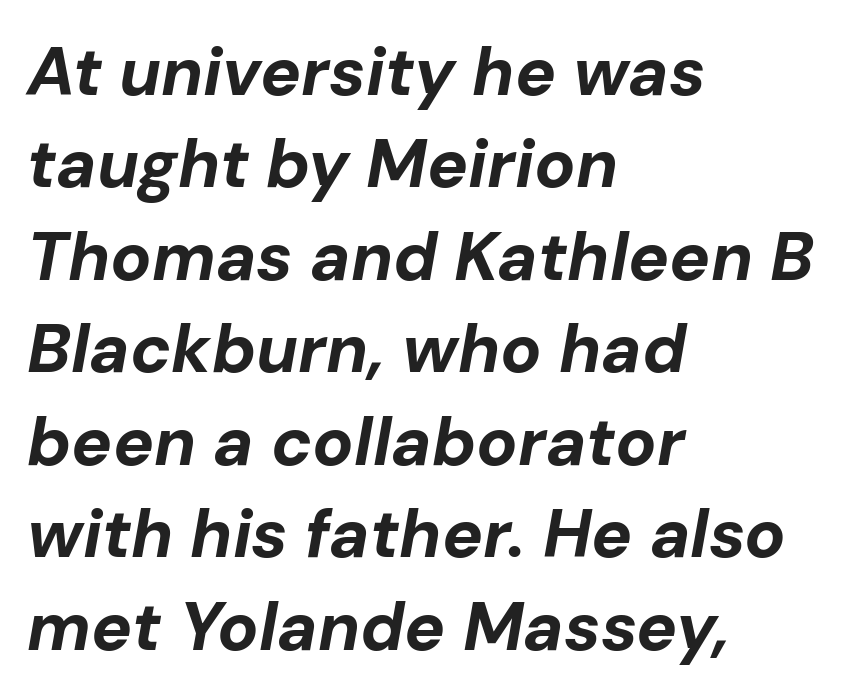
Q: Is the text bold? A: Yes.
Q: Is the text italic (slanted)? A: Yes, it leans right by about 10 degrees.
Q: Is the text underlined? A: No.
Q: How is the paragraph aligned? A: Left-aligned.
Q: Is the spacing between letters normal or unusually wide? A: Normal.
Q: Is the spacing between lines tight, normal or loose? A: Normal.
Q: Width (condensed, normal, or wide)? A: Normal.
Q: Stroke contrast? A: Low.
Q: x-height? A: Medium.
Q: Monospaced? A: No.
